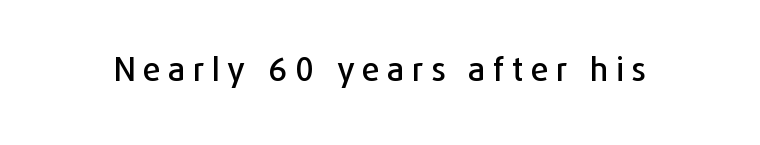
{"serif": "no", "italic": "no", "width": "normal", "stroke_contrast": "low", "x_height": "medium", "monospaced": "no", "underline": "no", "letter_spacing": "wide", "letter_spacing_em": 0.23, "glyph_px": 32}
